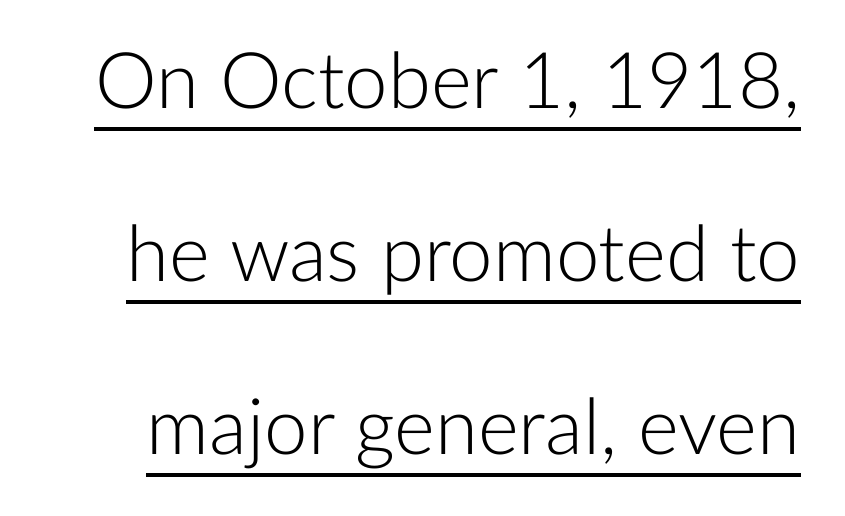
The image shows 78 px light sans-serif type, upright; set loose line spacing (2.22x), normal letter spacing, underlined; low stroke contrast and a medium x-height.
